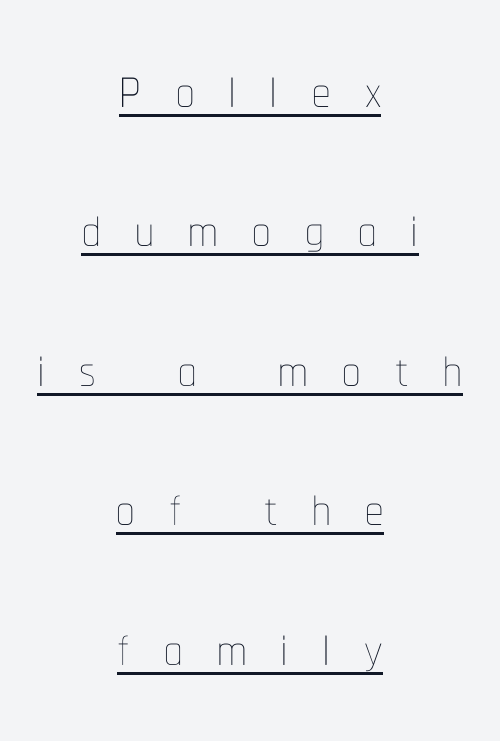
{"italic": "no", "bold": "no", "weight": "thin", "width": "condensed", "stroke_contrast": "low", "x_height": "medium", "monospaced": "no", "underline": "yes", "align": "center", "line_spacing": "loose", "line_spacing_ratio": 1.91, "letter_spacing": "wide", "letter_spacing_em": 0.47, "glyph_px": 73}
